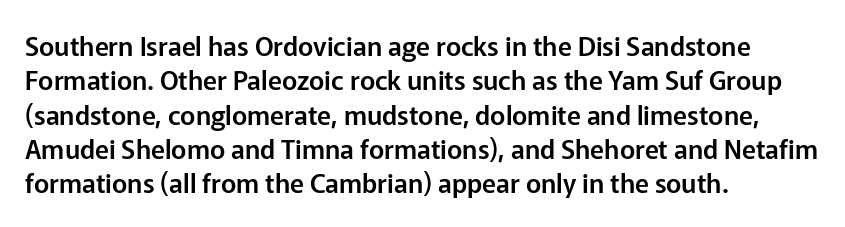
The image shows 26 px text type, upright; set left-aligned, normal line spacing (1.32x), normal letter spacing, not underlined.
